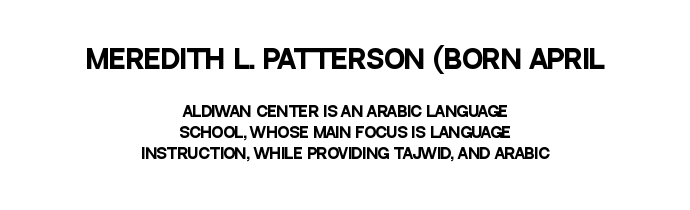
{"italic": "no", "bold": "yes", "underline": "no", "align": "center", "line_spacing": "normal", "line_spacing_ratio": 1.5, "letter_spacing": "normal", "letter_spacing_em": 0.0, "larger_block": "first", "size_ratio": 1.79, "glyph_px": 25}
